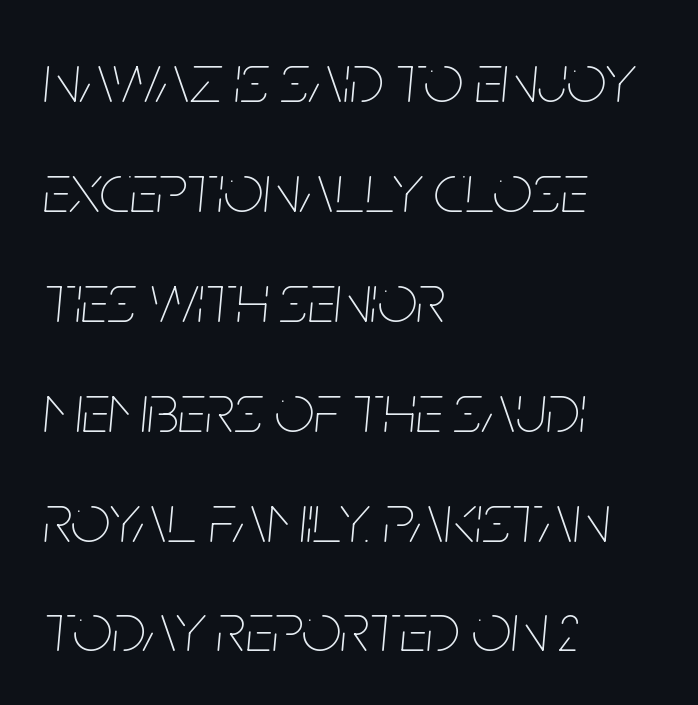
Heft: none added — not bold. Compared with ordinary roman type, these characters are visibly tilted. Proportional: the letters do not fall into vertical columns. Between one letter and the next there's only the usual sliver of space. The words here are not underlined.
